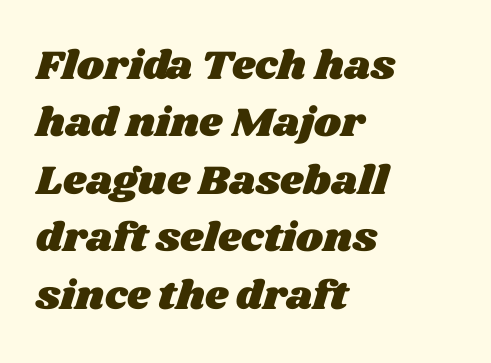
Vertically, the passage feels balanced, rows spaced as you'd expect. Is the block centered? No — it sits flush against the left margin. These lines are rendered in a variable-pitch font. The specimen omits any rule beneath the text block's lines. What stands out about the letter spacing? Nothing — it is the standard amount.
